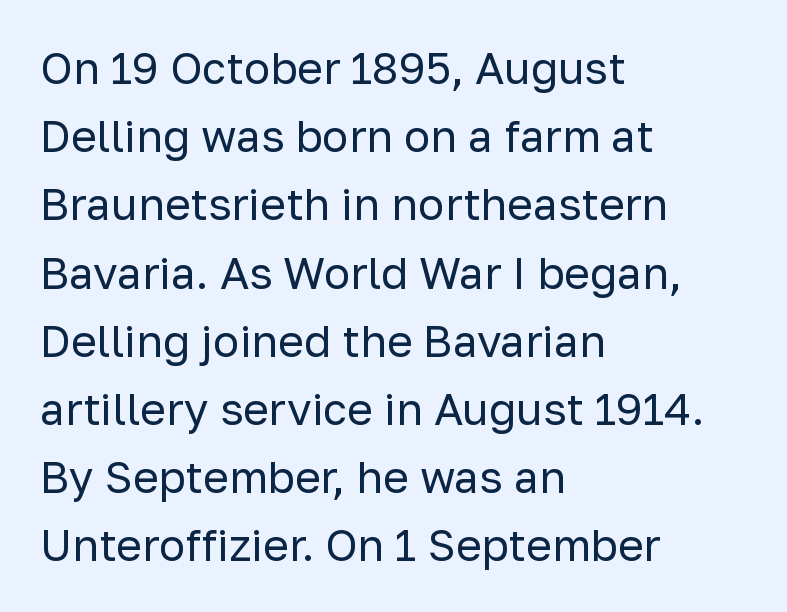
Q: Is the text bold? A: No.
Q: Is the text italic (slanted)? A: No, it is upright.
Q: Is the typeface a serif or a sans-serif typeface? A: Sans-serif.
Q: Is the text underlined? A: No.
Q: How is the paragraph aligned? A: Left-aligned.
Q: Is the spacing between letters normal or unusually wide? A: Normal.
Q: Is the spacing between lines tight, normal or loose? A: Normal.
Q: Width (condensed, normal, or wide)? A: Normal.
Q: Stroke contrast? A: Low.
Q: x-height? A: Medium.
Q: Monospaced? A: No.
